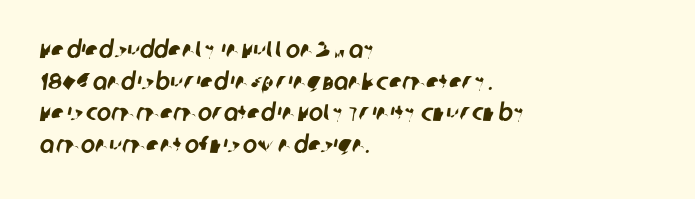
Q: Is the text underlined? A: No.
Q: How is the paragraph aligned? A: Left-aligned.
Q: Is the spacing between letters normal or unusually wide? A: Normal.
Q: Is the spacing between lines tight, normal or loose? A: Normal.
